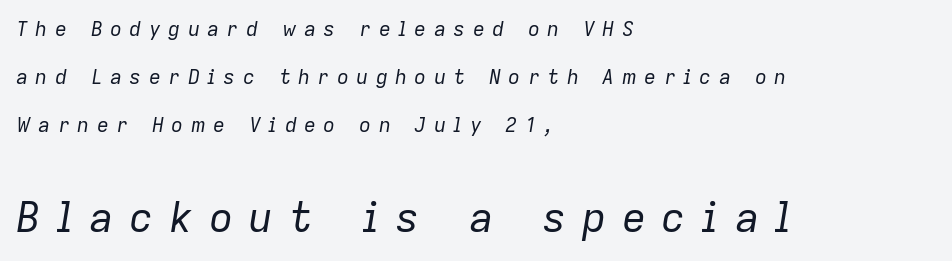
{"italic": "yes", "lean": "right", "slant_degrees": 9, "bold": "no", "weight": "regular", "width": "normal", "stroke_contrast": "low", "x_height": "medium", "monospaced": "no", "underline": "no", "align": "left", "line_spacing": "loose", "line_spacing_ratio": 2.39, "letter_spacing": "wide", "letter_spacing_em": 0.37, "larger_block": "second", "size_ratio": 2.05, "glyph_px": 41}
